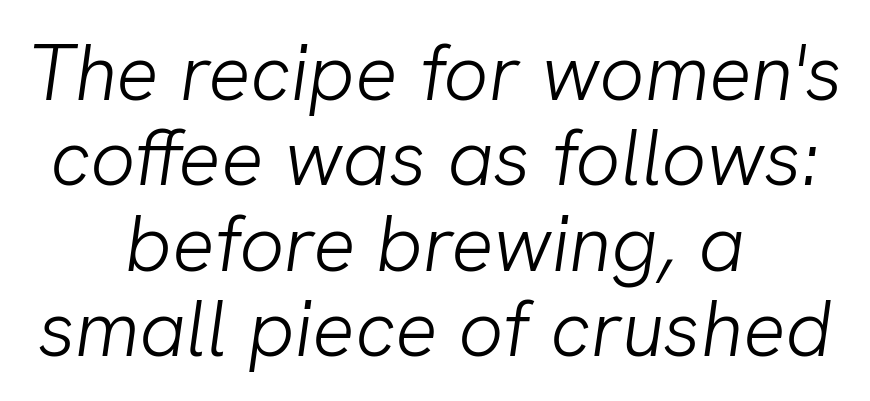
The image shows 79 px light sans-serif type; set centered, tight line spacing (1.08x), normal letter spacing, not underlined; low stroke contrast and a medium x-height.
